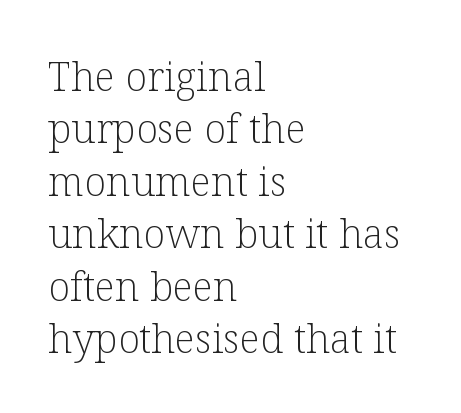
{"serif": "yes", "italic": "no", "bold": "no", "weight": "light", "width": "normal", "stroke_contrast": "low", "x_height": "medium", "monospaced": "no", "underline": "no", "align": "left", "line_spacing": "normal", "line_spacing_ratio": 1.31, "letter_spacing": "normal", "letter_spacing_em": 0.0, "glyph_px": 40}
